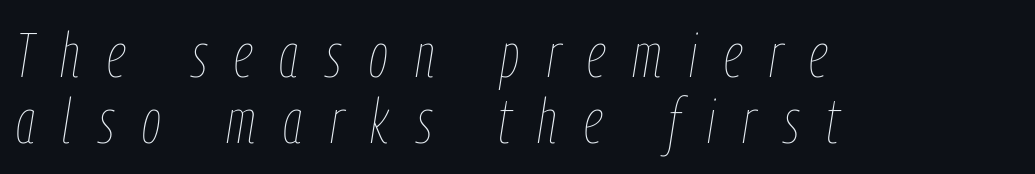
Q: Is the text bold? A: No.
Q: Is the text italic (slanted)? A: Yes, it leans right by about 9 degrees.
Q: Is the text underlined? A: No.
Q: How is the paragraph aligned? A: Left-aligned.
Q: Is the spacing between letters normal or unusually wide? A: Unusually wide.
Q: Is the spacing between lines tight, normal or loose? A: Tight.
Q: Width (condensed, normal, or wide)? A: Condensed.
Q: Stroke contrast? A: Low.
Q: x-height? A: Medium.
Q: Monospaced? A: No.
